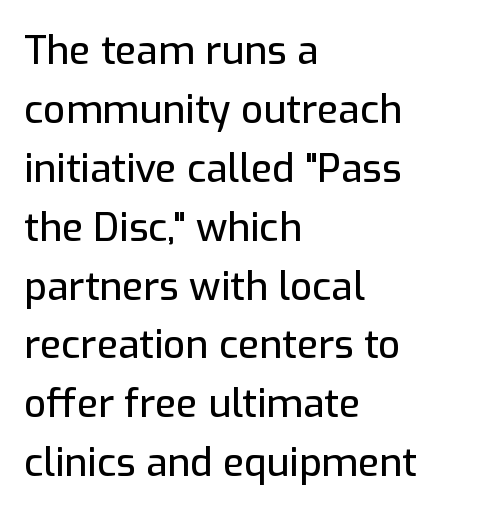
Q: Is the text italic (slanted)? A: No, it is upright.
Q: Is the typeface a serif or a sans-serif typeface? A: Sans-serif.
Q: Is the text underlined? A: No.
Q: How is the paragraph aligned? A: Left-aligned.
Q: Is the spacing between letters normal or unusually wide? A: Normal.
Q: Is the spacing between lines tight, normal or loose? A: Normal.
Q: Width (condensed, normal, or wide)? A: Normal.
Q: Stroke contrast? A: Low.
Q: x-height? A: Medium.
Q: Monospaced? A: No.
